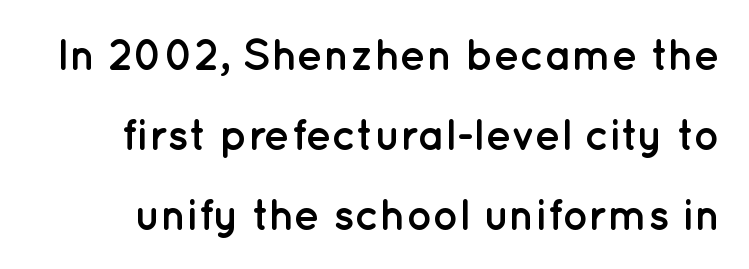
The image shows 43 px semibold sans-serif type, upright; set line spacing 1.86x, normal letter spacing, not underlined; low stroke contrast and a medium x-height.
